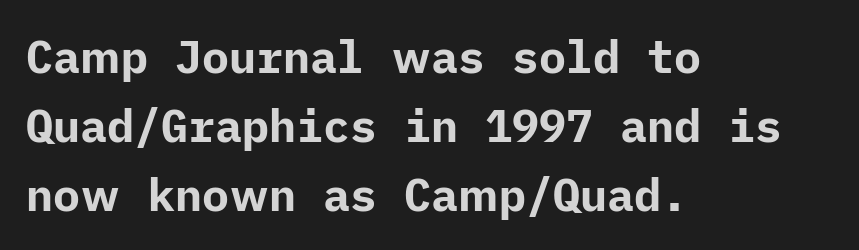
{"serif": "no", "italic": "no", "bold": "yes", "weight": "bold", "width": "normal", "stroke_contrast": "low", "x_height": "medium", "underline": "no", "align": "left", "line_spacing": "normal", "line_spacing_ratio": 1.53, "letter_spacing": "normal", "letter_spacing_em": 0.0, "glyph_px": 45}
